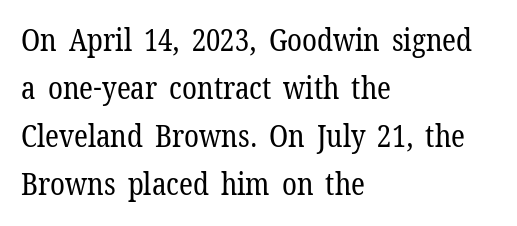
The image shows 30 px regular-weight serif type, upright; set left-aligned, normal line spacing (1.6x), normal letter spacing, not underlined; low stroke contrast and a medium x-height.
